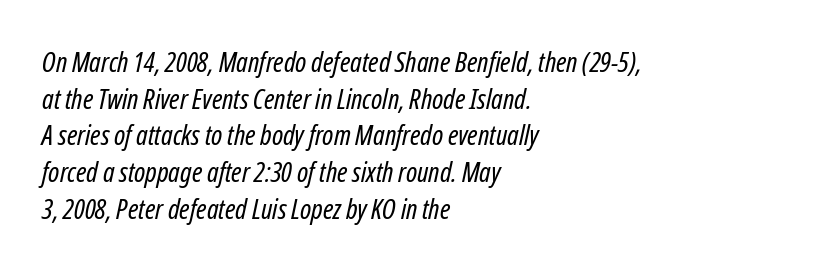
Q: Is the text bold? A: No.
Q: Is the typeface a serif or a sans-serif typeface? A: Sans-serif.
Q: Is the text underlined? A: No.
Q: How is the paragraph aligned? A: Left-aligned.
Q: Is the spacing between letters normal or unusually wide? A: Normal.
Q: Is the spacing between lines tight, normal or loose? A: Normal.
Q: Width (condensed, normal, or wide)? A: Condensed.
Q: Stroke contrast? A: Low.
Q: x-height? A: Medium.
Q: Monospaced? A: No.
